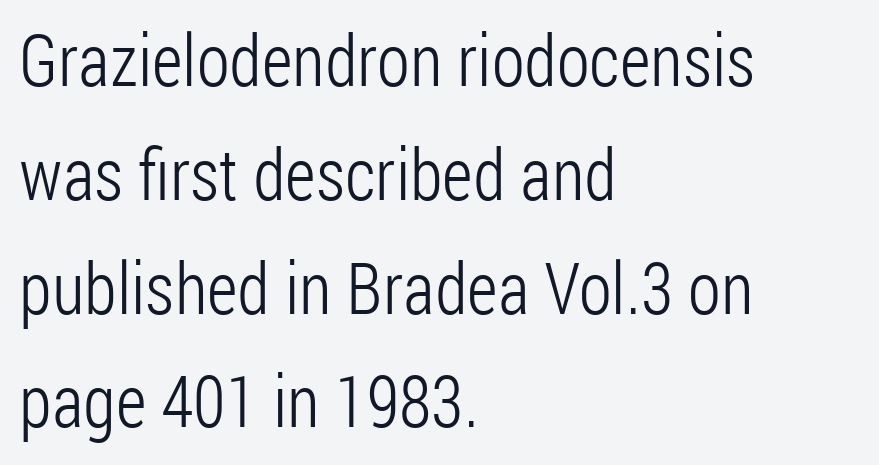
The image shows 72 px light, condensed sans-serif type, upright; set left-aligned, normal line spacing (1.58x), normal letter spacing, not underlined; low stroke contrast and a medium x-height.
